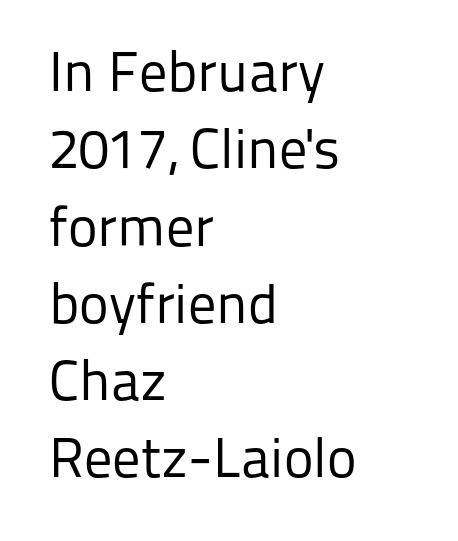
The image shows 56 px regular-weight sans-serif type, upright; set left-aligned, normal line spacing (1.38x), normal letter spacing, not underlined; low stroke contrast and a medium x-height.
